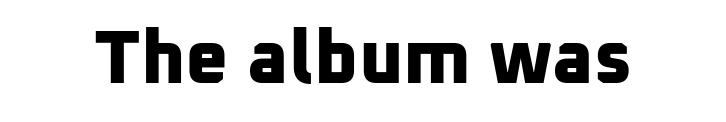
Q: Is the text bold? A: Yes.
Q: Is the typeface a serif or a sans-serif typeface? A: Sans-serif.
Q: Is the text underlined? A: No.
Q: Is the spacing between letters normal or unusually wide? A: Normal.
Q: Width (condensed, normal, or wide)? A: Normal.
Q: Stroke contrast? A: Low.
Q: x-height? A: Medium.
Q: Monospaced? A: No.
